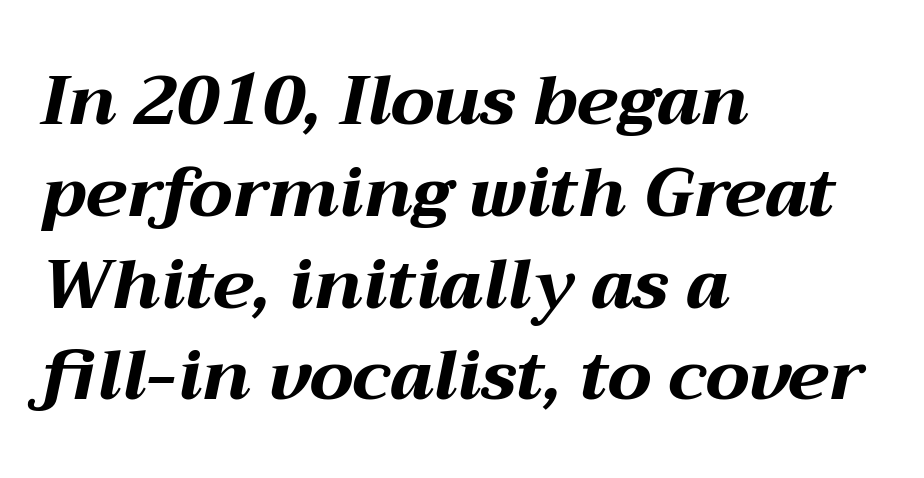
{"italic": "yes", "lean": "right", "slant_degrees": 12, "bold": "yes", "weight": "bold", "width": "wide", "stroke_contrast": "medium", "x_height": "medium", "monospaced": "no", "underline": "no", "align": "left", "line_spacing": "normal", "line_spacing_ratio": 1.33, "letter_spacing": "normal", "letter_spacing_em": 0.0, "glyph_px": 69}
